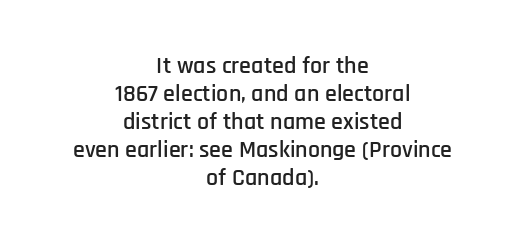
{"italic": "no", "underline": "no", "align": "center", "line_spacing_ratio": 1.17, "letter_spacing": "normal", "letter_spacing_em": 0.0, "glyph_px": 24}
